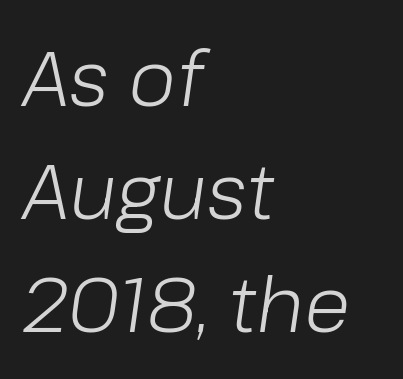
Q: Is the text bold? A: No.
Q: Is the text italic (slanted)? A: Yes, it leans right by about 8 degrees.
Q: Is the text underlined? A: No.
Q: How is the paragraph aligned? A: Left-aligned.
Q: Is the spacing between letters normal or unusually wide? A: Normal.
Q: Is the spacing between lines tight, normal or loose? A: Normal.
Q: Width (condensed, normal, or wide)? A: Normal.
Q: Stroke contrast? A: Low.
Q: x-height? A: Medium.
Q: Monospaced? A: No.
